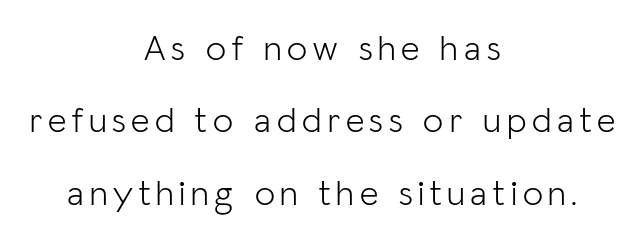
{"serif": "no", "italic": "no", "bold": "no", "weight": "light", "width": "normal", "stroke_contrast": "low", "x_height": "medium", "monospaced": "no", "underline": "no", "align": "center", "line_spacing": "loose", "line_spacing_ratio": 2.01, "glyph_px": 36}
